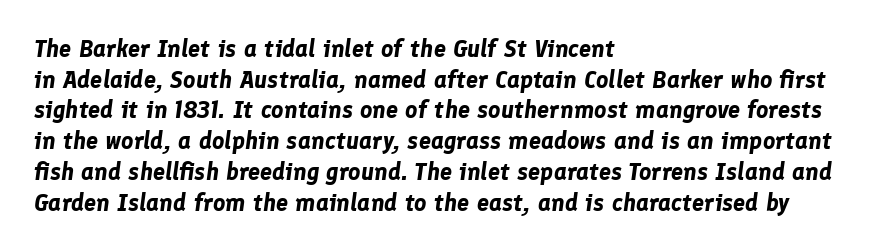
{"italic": "yes", "lean": "right", "slant_degrees": 8, "bold": "yes", "underline": "no", "align": "left", "line_spacing": "normal", "line_spacing_ratio": 1.28, "letter_spacing": "normal", "letter_spacing_em": 0.0, "glyph_px": 24}
